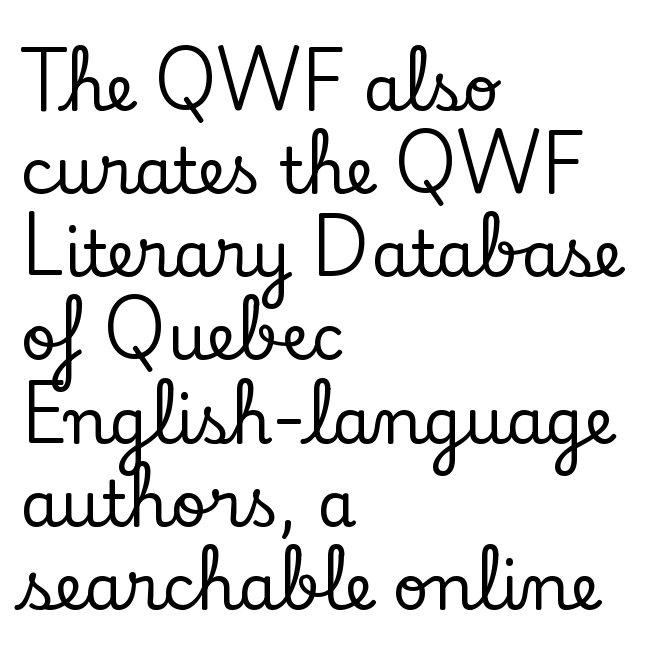
The image shows 63 px text type, upright; set left-aligned, normal line spacing (1.32x), normal letter spacing, not underlined; low stroke contrast and a small x-height.
